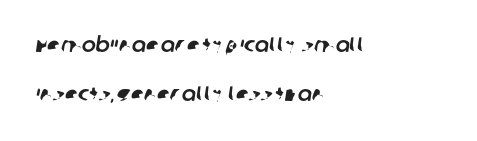
Q: Is the text underlined? A: No.
Q: How is the paragraph aligned? A: Left-aligned.
Q: Is the spacing between letters normal or unusually wide? A: Normal.
Q: Is the spacing between lines tight, normal or loose? A: Loose.
